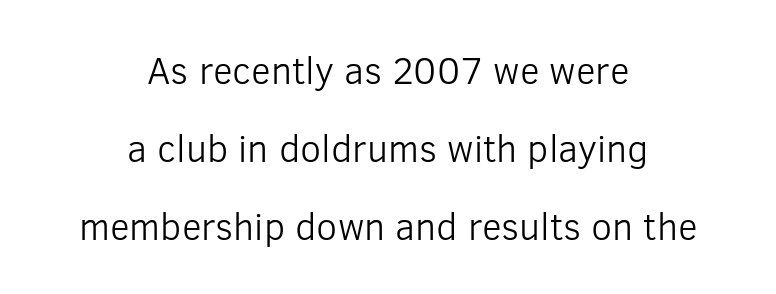
Q: Is the text bold? A: No.
Q: Is the text italic (slanted)? A: No, it is upright.
Q: Is the typeface a serif or a sans-serif typeface? A: Sans-serif.
Q: Is the text underlined? A: No.
Q: How is the paragraph aligned? A: Centered.
Q: Is the spacing between letters normal or unusually wide? A: Normal.
Q: Is the spacing between lines tight, normal or loose? A: Loose.
Q: Width (condensed, normal, or wide)? A: Normal.
Q: Stroke contrast? A: Low.
Q: x-height? A: Medium.
Q: Monospaced? A: No.
